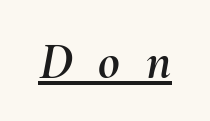
The image shows 53 px text type, italic (leaning right); set unusually wide letter spacing (+0.49 em), underlined; medium stroke contrast and a small x-height.
